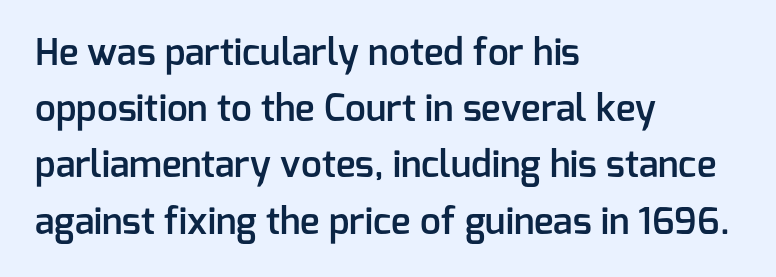
Q: Is the text bold? A: Semi-bold.
Q: Is the text italic (slanted)? A: No, it is upright.
Q: Is the typeface a serif or a sans-serif typeface? A: Sans-serif.
Q: Is the text underlined? A: No.
Q: How is the paragraph aligned? A: Left-aligned.
Q: Is the spacing between letters normal or unusually wide? A: Normal.
Q: Is the spacing between lines tight, normal or loose? A: Normal.
Q: Width (condensed, normal, or wide)? A: Normal.
Q: Stroke contrast? A: Low.
Q: x-height? A: Medium.
Q: Monospaced? A: No.
